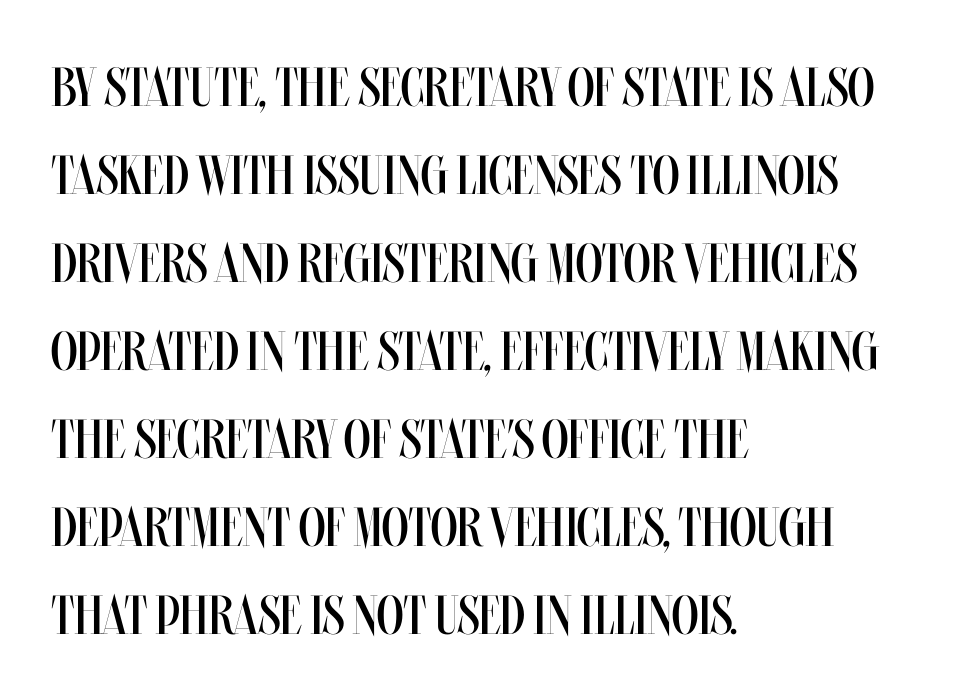
The image shows 55 px regular-weight, condensed type, upright; set left-aligned, normal line spacing (1.6x), normal letter spacing, not underlined; medium stroke contrast and a large x-height.
